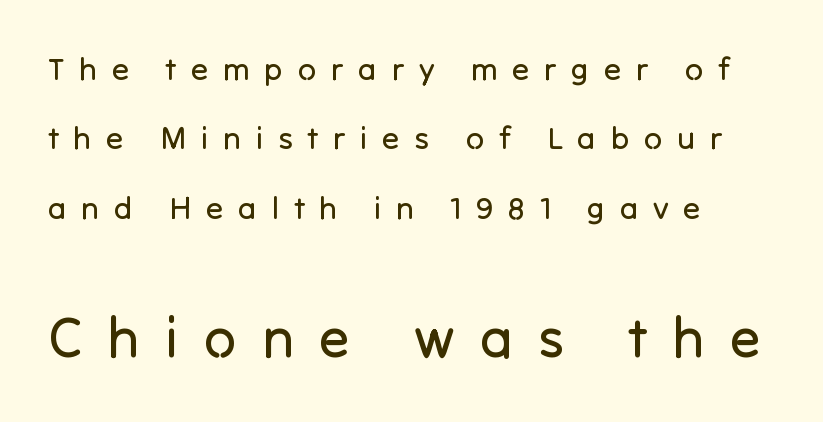
{"serif": "no", "italic": "no", "bold": "no", "weight": "regular", "width": "normal", "stroke_contrast": "low", "x_height": "medium", "monospaced": "no", "underline": "no", "align": "left", "line_spacing": "loose", "line_spacing_ratio": 2.17, "letter_spacing": "wide", "letter_spacing_em": 0.46, "larger_block": "second", "size_ratio": 1.75, "glyph_px": 56}
